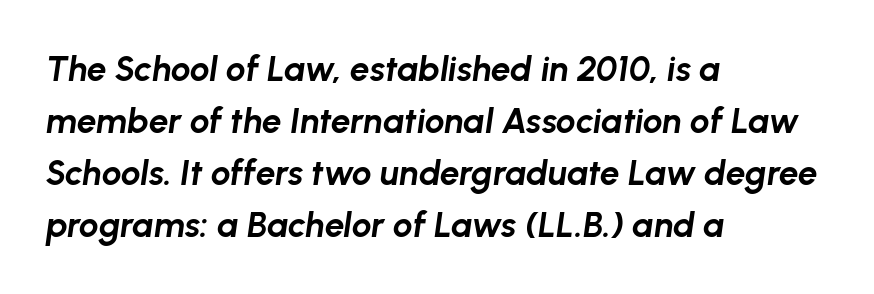
{"italic": "yes", "lean": "right", "slant_degrees": 8, "bold": "yes", "weight": "bold", "width": "normal", "stroke_contrast": "low", "x_height": "medium", "monospaced": "no", "underline": "no", "align": "left", "line_spacing": "normal", "line_spacing_ratio": 1.49, "letter_spacing": "normal", "letter_spacing_em": 0.0, "glyph_px": 35}
